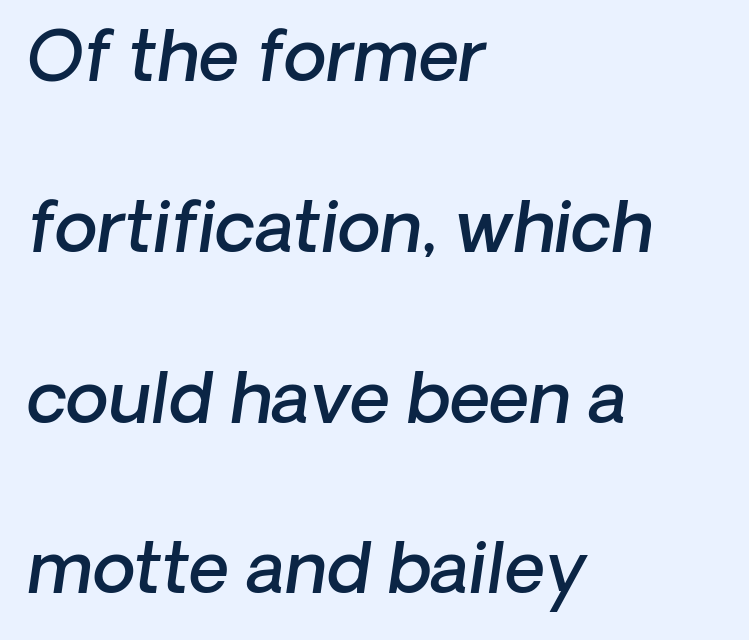
In CSS terms this would be text-align: left. A sans-serif font was chosen for this passage. These lines stand farther apart than default settings would place them. What weight is shown? A semibold, between regular and bold. Character widths vary here, with narrow letters taking less room than wide ones.
